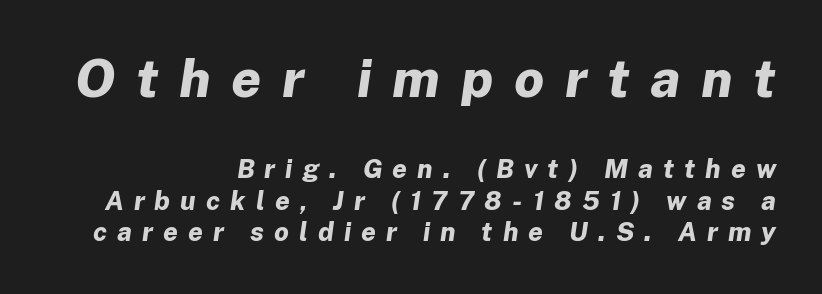
The image shows 53 px bold type, italic (leaning right); set right-aligned, line spacing 1.22x, unusually wide letter spacing (+0.39 em), not underlined; the first (top) block is 2.04x larger; low stroke contrast and a medium x-height.
